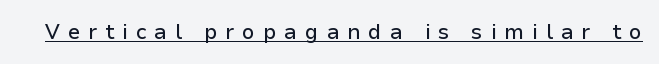
{"italic": "no", "underline": "yes", "letter_spacing": "wide", "letter_spacing_em": 0.38, "glyph_px": 21}
